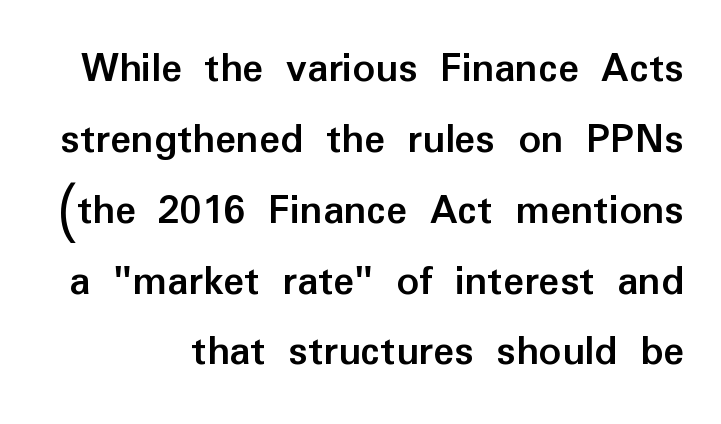
The image shows 44 px semibold sans-serif type, upright; set normal line spacing (1.61x), normal letter spacing, not underlined; low stroke contrast and a medium x-height.
